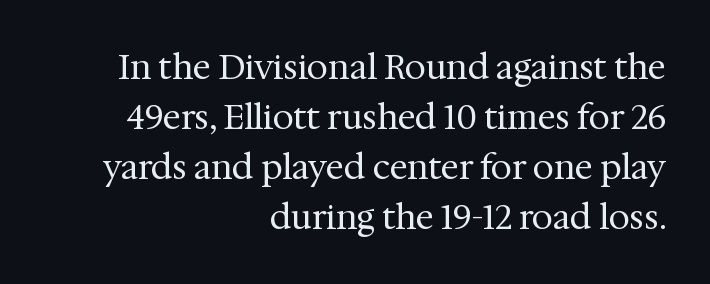
{"serif": "yes", "italic": "no", "bold": "no", "weight": "regular", "width": "normal", "stroke_contrast": "medium", "x_height": "medium", "monospaced": "no", "underline": "no", "align": "right", "line_spacing": "normal", "line_spacing_ratio": 1.47, "letter_spacing": "normal", "letter_spacing_em": 0.0, "glyph_px": 34}
